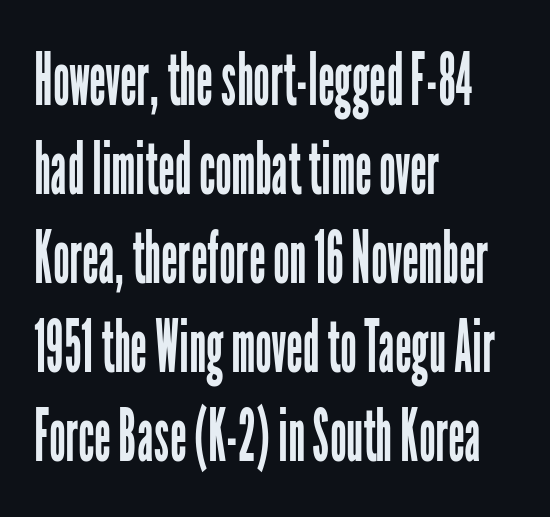
This rendering employs a face without finishing strokes, i.e., a sans-serif. Tall strokes in this sample are plumb rather than angled. Descenders hang freely into open space. Reading down the block, your eye returns to a fixed left position each line. The face used here is rendered with its standard letterfit. Think standard paragraph weight, or any step lighter than that.
